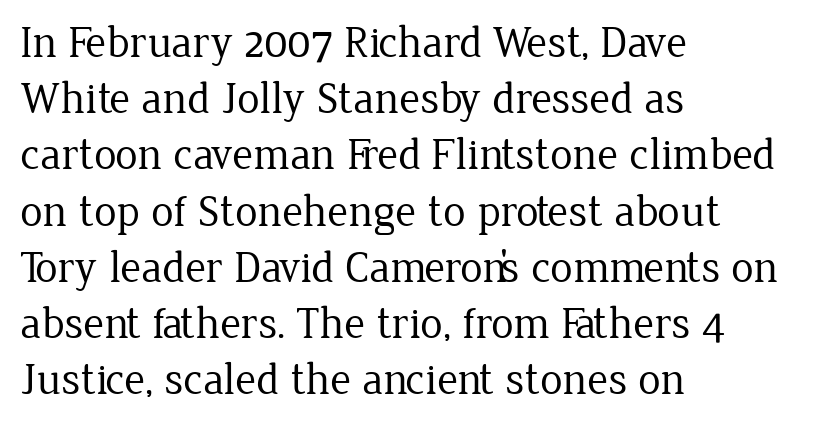
Q: Is the text bold? A: No.
Q: Is the text italic (slanted)? A: No, it is upright.
Q: Is the typeface a serif or a sans-serif typeface? A: Serif.
Q: Is the text underlined? A: No.
Q: How is the paragraph aligned? A: Left-aligned.
Q: Is the spacing between letters normal or unusually wide? A: Normal.
Q: Is the spacing between lines tight, normal or loose? A: Normal.
Q: Width (condensed, normal, or wide)? A: Normal.
Q: Stroke contrast? A: Low.
Q: x-height? A: Medium.
Q: Monospaced? A: No.
